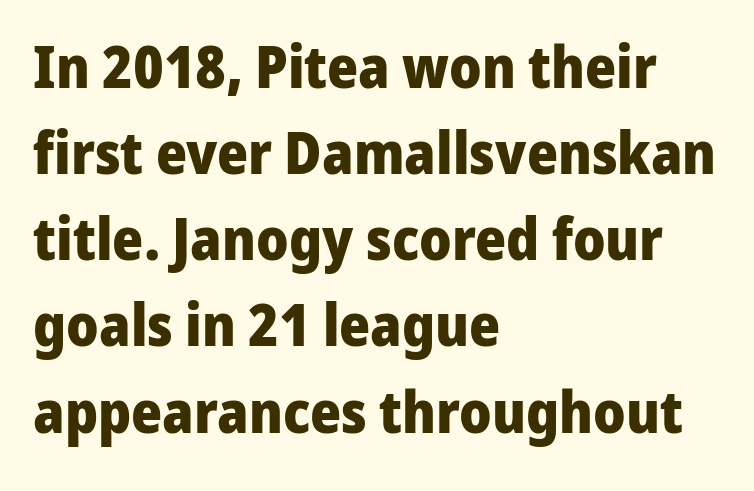
Q: Is the text bold? A: Yes.
Q: Is the text italic (slanted)? A: No, it is upright.
Q: Is the typeface a serif or a sans-serif typeface? A: Sans-serif.
Q: Is the text underlined? A: No.
Q: How is the paragraph aligned? A: Left-aligned.
Q: Is the spacing between letters normal or unusually wide? A: Normal.
Q: Is the spacing between lines tight, normal or loose? A: Normal.
Q: Width (condensed, normal, or wide)? A: Normal.
Q: Stroke contrast? A: Low.
Q: x-height? A: Medium.
Q: Monospaced? A: No.
